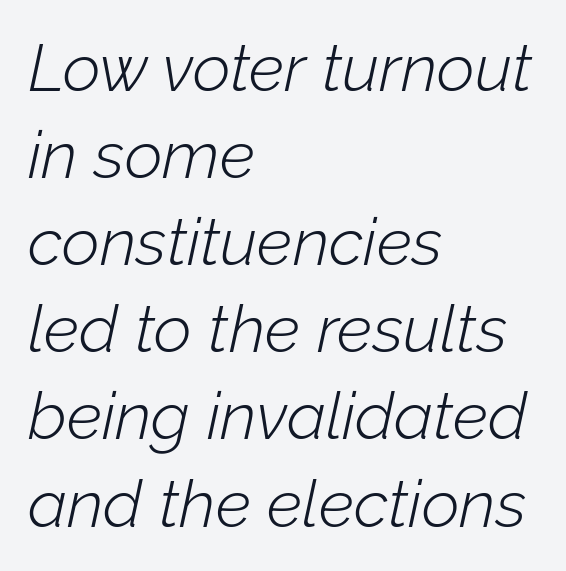
{"italic": "yes", "lean": "right", "slant_degrees": 12, "bold": "no", "weight": "light", "width": "normal", "stroke_contrast": "low", "x_height": "medium", "monospaced": "no", "underline": "no", "align": "left", "line_spacing": "normal", "line_spacing_ratio": 1.32, "letter_spacing": "normal", "letter_spacing_em": 0.0, "glyph_px": 66}
